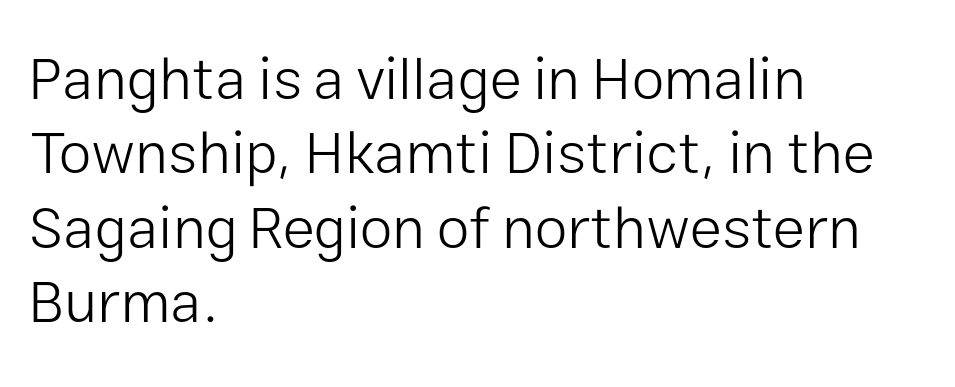
{"serif": "no", "italic": "no", "bold": "no", "weight": "light", "width": "normal", "stroke_contrast": "low", "x_height": "medium", "monospaced": "no", "underline": "no", "align": "left", "line_spacing": "normal", "line_spacing_ratio": 1.26, "letter_spacing": "normal", "letter_spacing_em": 0.0, "glyph_px": 59}
